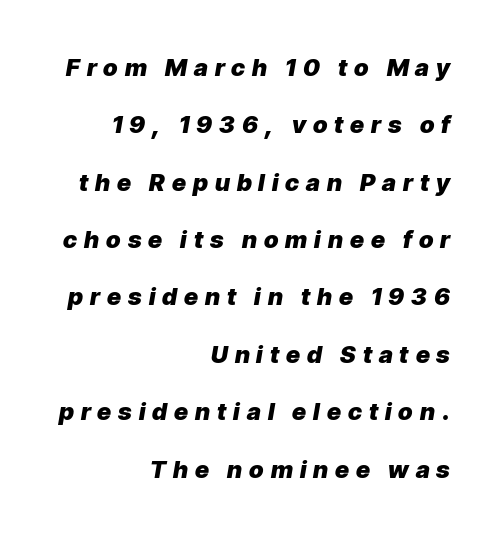
The image shows 24 px bold type, italic (leaning right); set right-aligned, loose line spacing (2.39x), unusually wide letter spacing (+0.29 em), not underlined.
